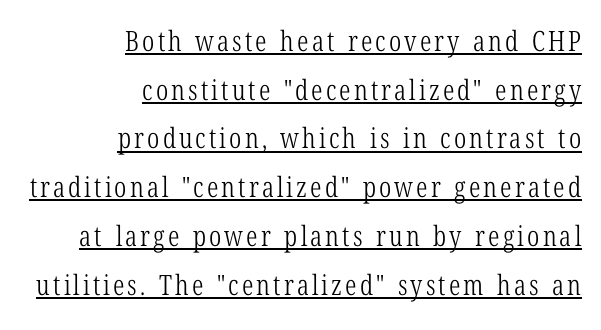
{"serif": "yes", "italic": "no", "bold": "no", "weight": "light", "width": "condensed", "stroke_contrast": "low", "x_height": "medium", "monospaced": "no", "underline": "yes", "align": "right", "line_spacing_ratio": 1.74, "glyph_px": 28}
